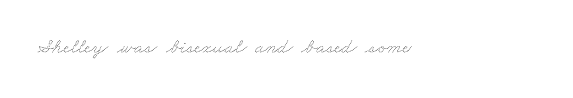
The image shows 21 px text type; set normal letter spacing, not underlined.
